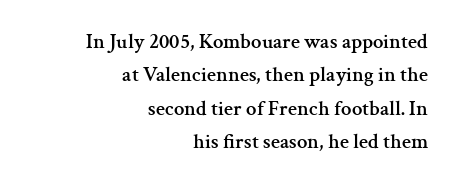
These lines stack with their right ends in a neat column. Leading: standard. Observe the ordinary spacing: letters are neighbours, not strangers. Nope, not italic — everything's standing straight. Rule under the text: the space is simply empty.
